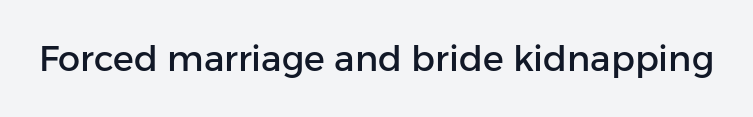
The image shows 35 px sans-serif type, upright; set normal letter spacing, not underlined; low stroke contrast and a medium x-height.
